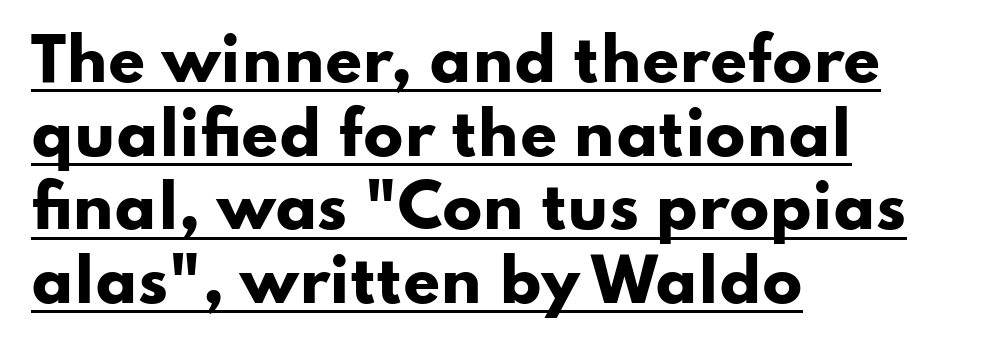
Bold? Absolutely — the strokes are thick and heavy. Notice how the stems are strictly vertical — no italics here. This sample uses plain, unmodified letter spacing. Interline gaps are of average width in this sample.
